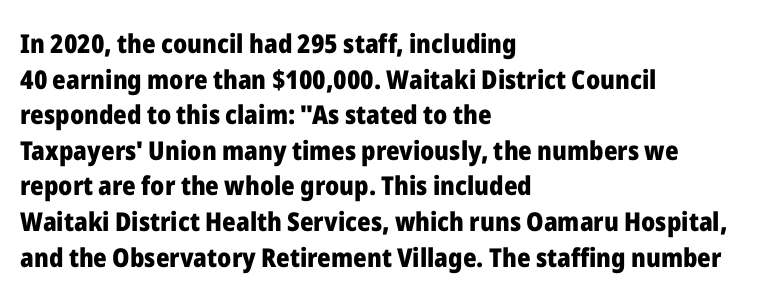
Q: Is the text bold? A: Yes.
Q: Is the text italic (slanted)? A: No, it is upright.
Q: Is the text underlined? A: No.
Q: How is the paragraph aligned? A: Left-aligned.
Q: Is the spacing between letters normal or unusually wide? A: Normal.
Q: Is the spacing between lines tight, normal or loose? A: Normal.
